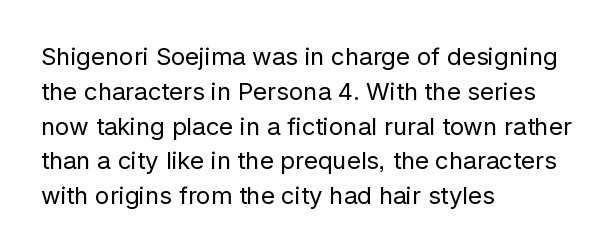
Q: Is the text bold? A: No.
Q: Is the text italic (slanted)? A: No, it is upright.
Q: Is the text underlined? A: No.
Q: How is the paragraph aligned? A: Left-aligned.
Q: Is the spacing between letters normal or unusually wide? A: Normal.
Q: Is the spacing between lines tight, normal or loose? A: Normal.
